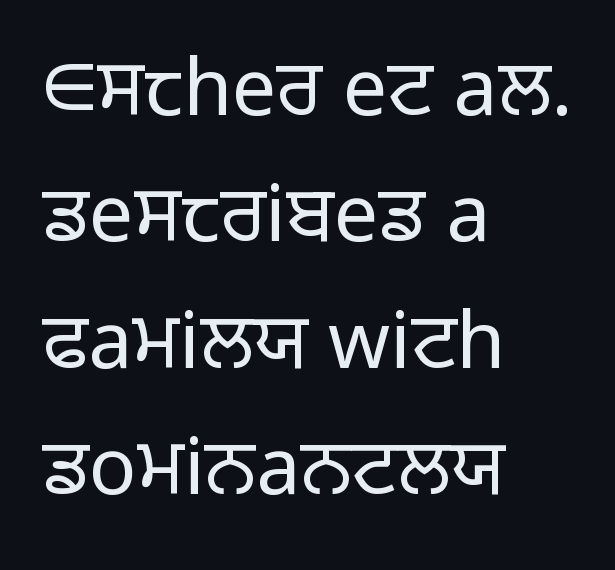
Horizontal bands of white between lines are of average thickness. Each letter keeps its own natural width here, so spacing adapts to shape. Line starts are locked; line ends wander. Is the stroke heavy? The answer is a plain regular-or-lighter. Rule under the text: the space is simply empty. If you drew a line through each stem, it would be perfectly vertical.
